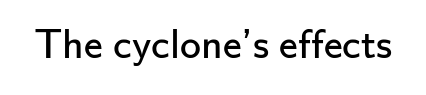
{"serif": "no", "italic": "no", "bold": "no", "weight": "regular", "width": "normal", "stroke_contrast": "low", "x_height": "small", "monospaced": "no", "underline": "no", "letter_spacing": "normal", "letter_spacing_em": 0.0, "glyph_px": 42}
